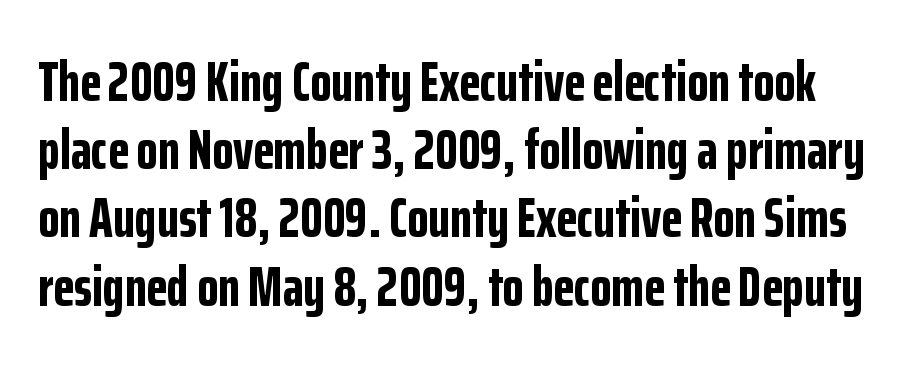
Summary of weight: heavy, a full bold. Tall strokes in this sample are plumb rather than angled. Check under the words: just untouched page. Is this a fixed-width face? No — the glyphs have proportional, varying widths. The passage shown is typeset with a sans-serif family. The passage shown has conventional tracking throughout.
